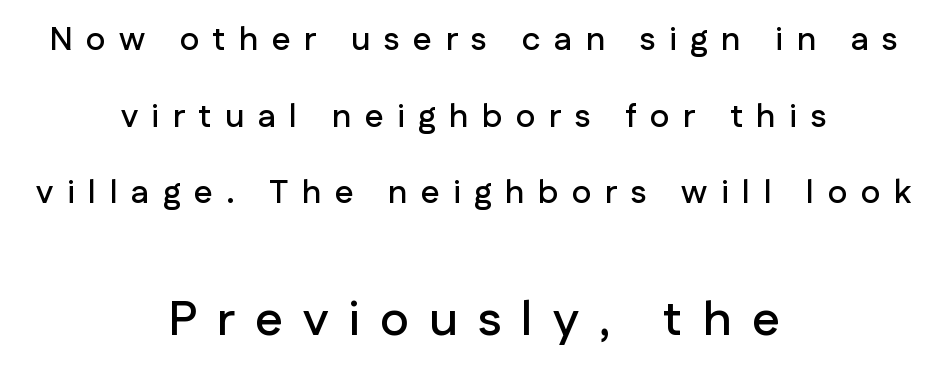
The image shows 49 px sans-serif type, upright; set centered, loose line spacing (2.32x), unusually wide letter spacing (+0.41 em), not underlined; the second (bottom) block is 1.48x larger; low stroke contrast and a medium x-height.
